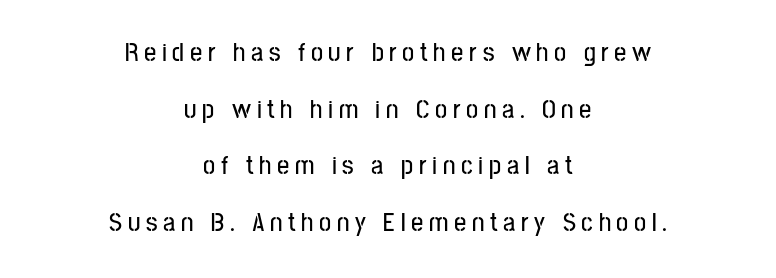
{"italic": "no", "underline": "no", "align": "center", "line_spacing": "loose", "line_spacing_ratio": 2.1, "letter_spacing": "wide", "letter_spacing_em": 0.21, "glyph_px": 27}
